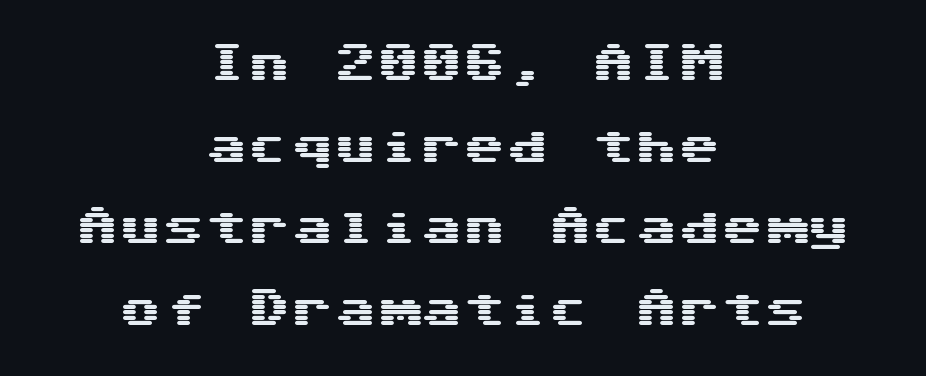
Nobody drew a line under any word here. The typesetter chose a symmetrical, centered arrangement here. This is roman type, the default non-slanted kind. The designer dialed line spacing up above the default. No extra tracking has been applied to these lines. I'd call this a sans setting — the letters go barefoot.
